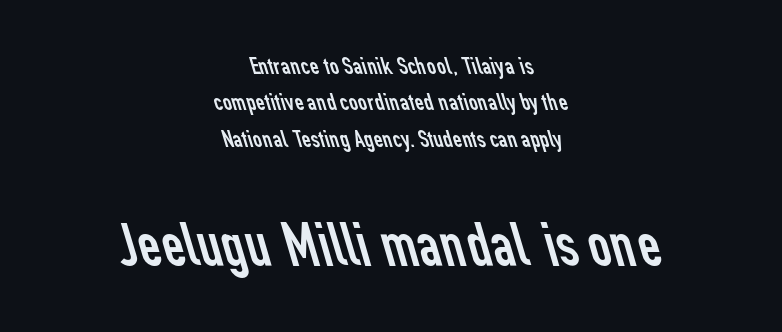
The image shows 63 px regular-weight sans-serif type; set centered, normal line spacing (1.46x), normal letter spacing, not underlined; the second (bottom) block is 2.52x larger; low stroke contrast and a medium x-height.
